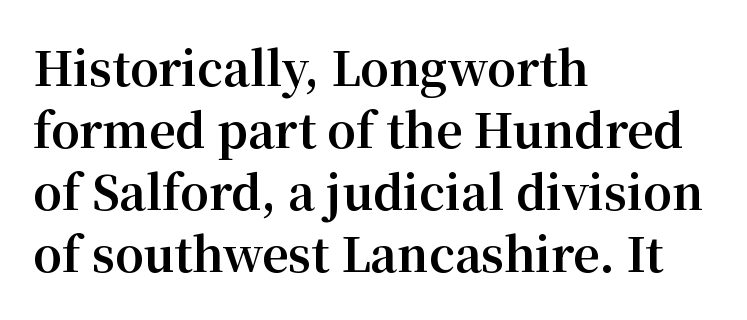
The passage shown has conventional tracking throughout. The letters are bold, with thick, heavy strokes. These lines are rendered in a variable-pitch font. Serifs: yes, visible at the terminals of the letterforms. Ascenders rise straight up at ninety degrees. Honestly, the row spacing looks completely unremarkable.
